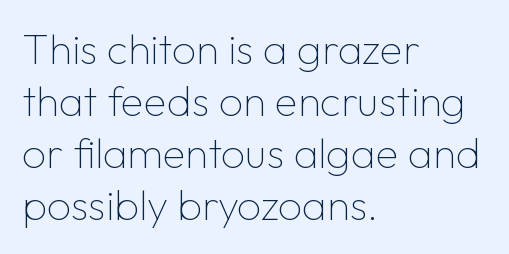
{"serif": "no", "italic": "no", "bold": "no", "weight": "thin", "width": "normal", "stroke_contrast": "low", "x_height": "medium", "monospaced": "no", "underline": "no", "align": "left", "line_spacing_ratio": 1.24, "letter_spacing": "normal", "letter_spacing_em": 0.0, "glyph_px": 42}
